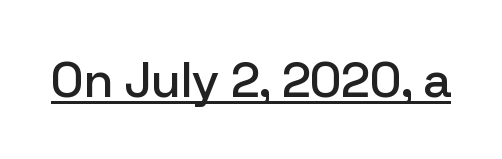
Looks like regular typesetting: each glyph gets only the width it needs. The gaps between neighbouring characters are ordinary and unremarkable. Typographically, this falls in the sans-serif category. Honestly, the underline is the first thing you notice here. You can tell it's not italic because the verticals are truly vertical.
